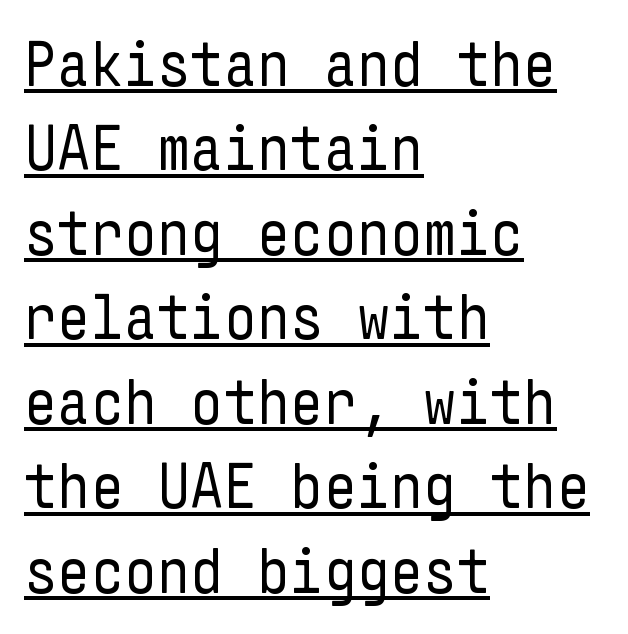
{"serif": "no", "italic": "no", "bold": "no", "weight": "regular", "width": "condensed", "stroke_contrast": "low", "x_height": "medium", "underline": "yes", "align": "left", "line_spacing": "normal", "line_spacing_ratio": 1.3, "letter_spacing": "normal", "letter_spacing_em": 0.0, "glyph_px": 65}
